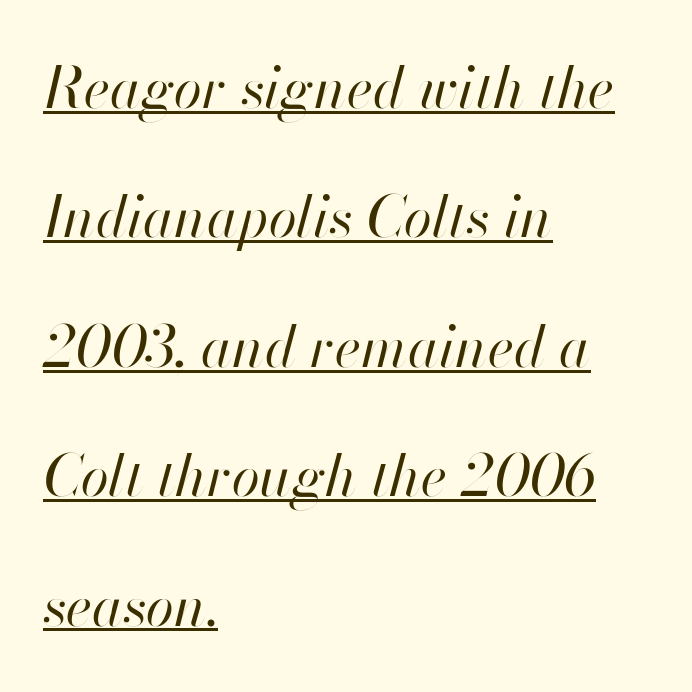
Q: Is the text bold? A: No.
Q: Is the text italic (slanted)? A: Yes, it leans right by about 13 degrees.
Q: Is the text underlined? A: Yes.
Q: How is the paragraph aligned? A: Left-aligned.
Q: Is the spacing between letters normal or unusually wide? A: Normal.
Q: Is the spacing between lines tight, normal or loose? A: Loose.
Q: Width (condensed, normal, or wide)? A: Normal.
Q: Stroke contrast? A: High.
Q: x-height? A: Small.
Q: Monospaced? A: No.
